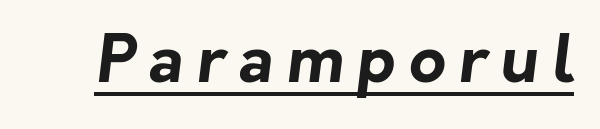
{"serif": "no", "bold": "yes", "weight": "bold", "width": "normal", "stroke_contrast": "low", "x_height": "medium", "monospaced": "no", "underline": "yes", "letter_spacing": "wide", "letter_spacing_em": 0.2, "glyph_px": 64}
